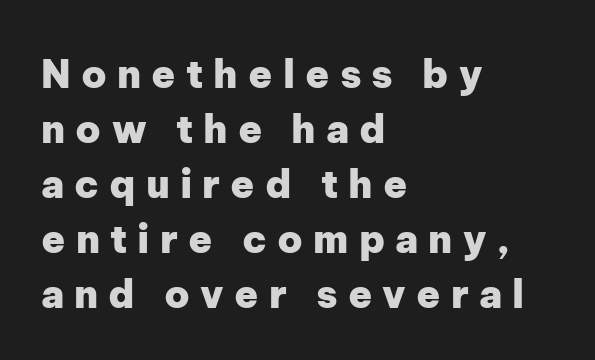
{"serif": "no", "italic": "no", "bold": "yes", "weight": "heavy", "width": "normal", "stroke_contrast": "low", "x_height": "medium", "monospaced": "no", "underline": "no", "align": "left", "line_spacing": "normal", "line_spacing_ratio": 1.41, "letter_spacing": "wide", "letter_spacing_em": 0.26, "glyph_px": 39}
